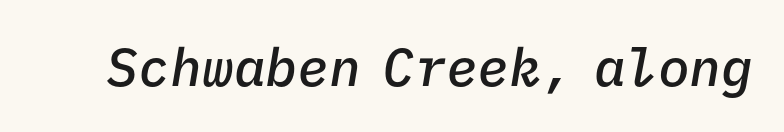
{"italic": "yes", "lean": "right", "slant_degrees": 9, "bold": "semi", "weight": "semibold", "width": "normal", "stroke_contrast": "low", "x_height": "medium", "monospaced": "yes", "underline": "no", "letter_spacing": "normal", "letter_spacing_em": 0.0, "glyph_px": 53}
